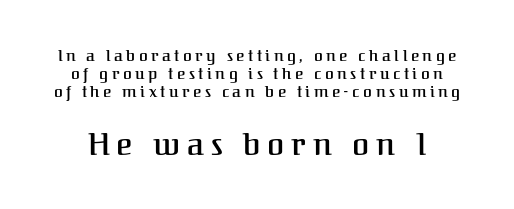
The more generous point size was reserved for the lower chunk. This sample trades vertical openness for compactness between lines. Nope, not italic — everything's standing straight. Serifs: yes, visible at the terminals of the letterforms. Is the letter spacing exaggerated? Yes — the characters are pushed far apart. Lines of text with bare space underneath.
